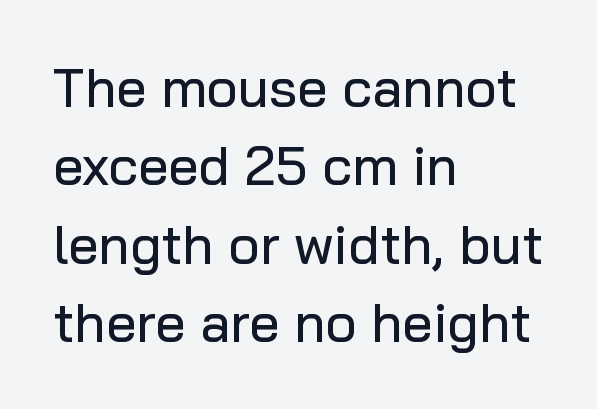
Q: Is the text italic (slanted)? A: No, it is upright.
Q: Is the typeface a serif or a sans-serif typeface? A: Sans-serif.
Q: Is the text underlined? A: No.
Q: How is the paragraph aligned? A: Left-aligned.
Q: Is the spacing between letters normal or unusually wide? A: Normal.
Q: Is the spacing between lines tight, normal or loose? A: Normal.
Q: Width (condensed, normal, or wide)? A: Normal.
Q: Stroke contrast? A: Low.
Q: x-height? A: Medium.
Q: Monospaced? A: No.
